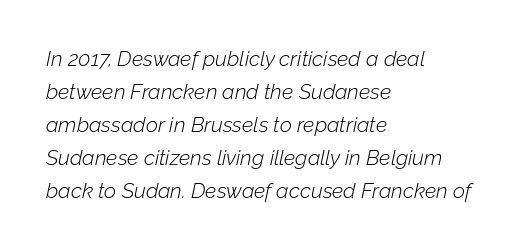
{"italic": "yes", "lean": "right", "slant_degrees": 12, "bold": "no", "underline": "no", "align": "left", "line_spacing": "normal", "line_spacing_ratio": 1.57, "letter_spacing": "normal", "letter_spacing_em": 0.0, "glyph_px": 21}
